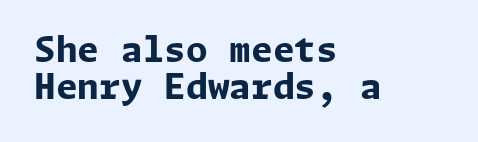
The image shows 35 px bold sans-serif type, upright; set left-aligned, tight line spacing (1.06x), normal letter spacing, not underlined; low stroke contrast and a medium x-height.
